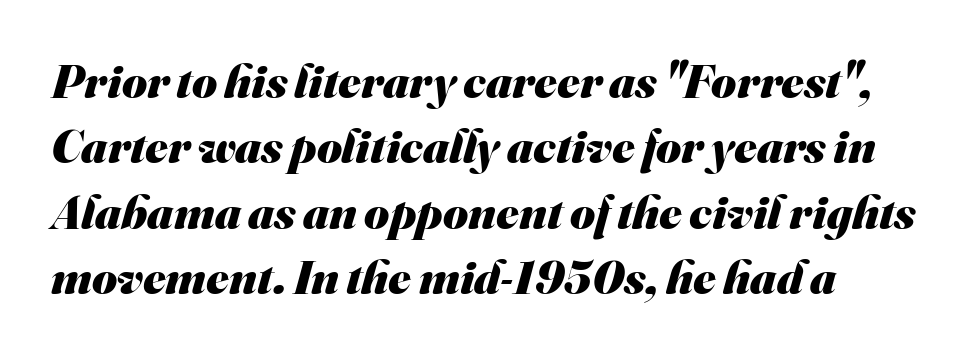
Q: Is the text bold? A: Yes.
Q: Is the typeface a serif or a sans-serif typeface? A: Sans-serif.
Q: Is the text underlined? A: No.
Q: Is the spacing between letters normal or unusually wide? A: Normal.
Q: Is the spacing between lines tight, normal or loose? A: Normal.
Q: Width (condensed, normal, or wide)? A: Normal.
Q: Stroke contrast? A: Medium.
Q: x-height? A: Small.
Q: Monospaced? A: No.
